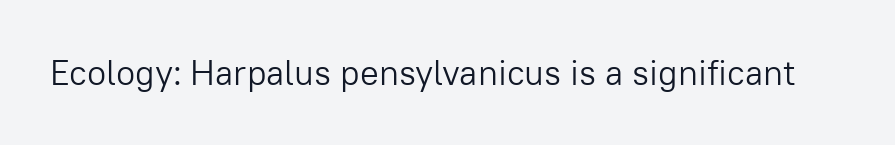
Q: Is the text bold? A: No.
Q: Is the text italic (slanted)? A: No, it is upright.
Q: Is the typeface a serif or a sans-serif typeface? A: Sans-serif.
Q: Is the text underlined? A: No.
Q: Is the spacing between letters normal or unusually wide? A: Normal.
Q: Width (condensed, normal, or wide)? A: Normal.
Q: Stroke contrast? A: Low.
Q: x-height? A: Medium.
Q: Monospaced? A: No.
